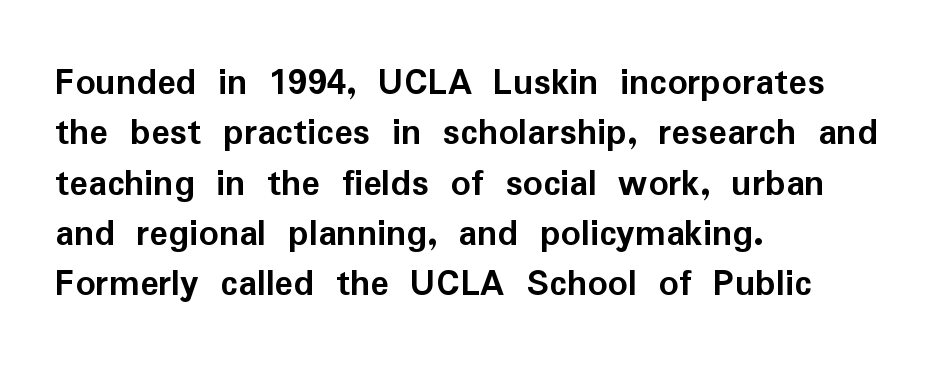
The image shows 39 px semibold sans-serif type, upright; set left-aligned, normal line spacing (1.29x), normal letter spacing, not underlined; low stroke contrast and a medium x-height.
